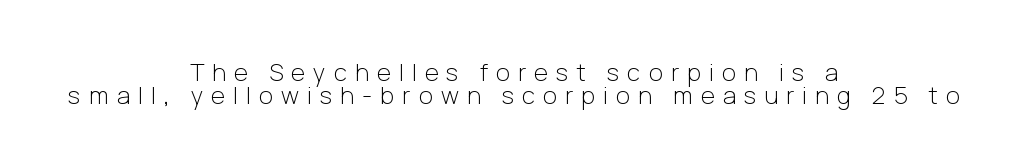
The foot of each line stays bare and open. This is the regular roman posture of the typeface. A quiet, ordinary-to-light weight characterises the typeface. The letterforms stand isolated, each surrounded by extra space. Neither beginnings nor endings align; midpoints do.
